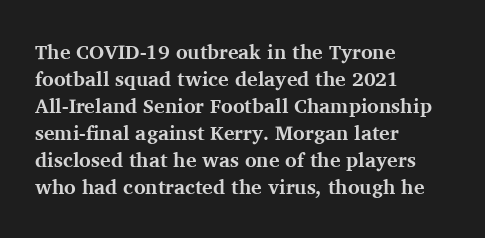
{"italic": "no", "bold": "yes", "underline": "no", "align": "left", "line_spacing": "normal", "line_spacing_ratio": 1.35, "letter_spacing": "normal", "letter_spacing_em": 0.0, "glyph_px": 20}
